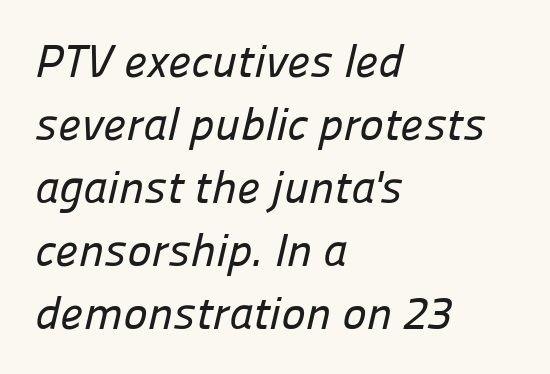
{"serif": "no", "width": "normal", "stroke_contrast": "low", "x_height": "medium", "monospaced": "no", "underline": "no", "align": "left", "line_spacing": "normal", "line_spacing_ratio": 1.37, "letter_spacing": "normal", "letter_spacing_em": 0.0, "glyph_px": 46}
